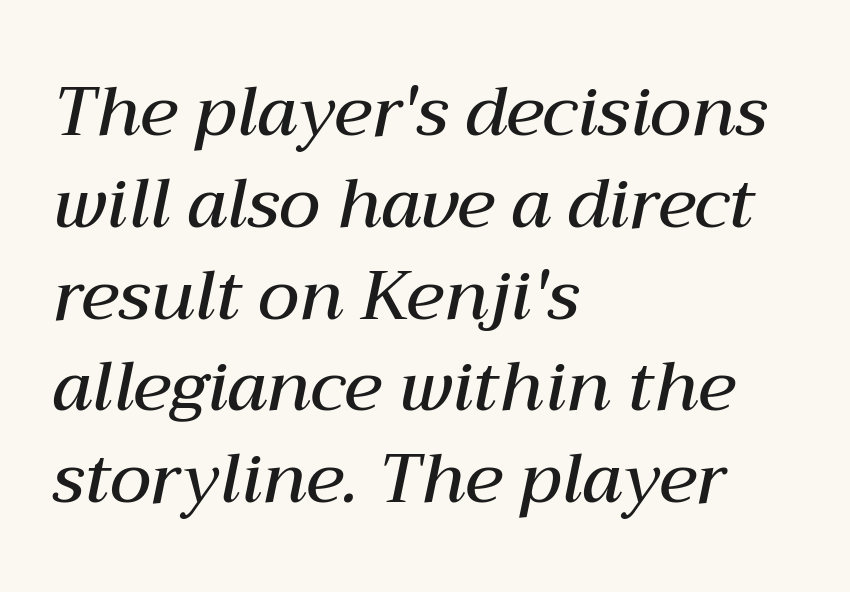
The letters are semibold — heavier than regular but short of a full bold. You can tell it's italic because the verticals aren't actually vertical. The setting favours the left margin, as ordinary paragraphs usually do. What stands out about the letter spacing? Nothing — it is the standard amount. Letters rest on an invisible, unmarked baseline. Successive baselines arrive at the customary interval.
